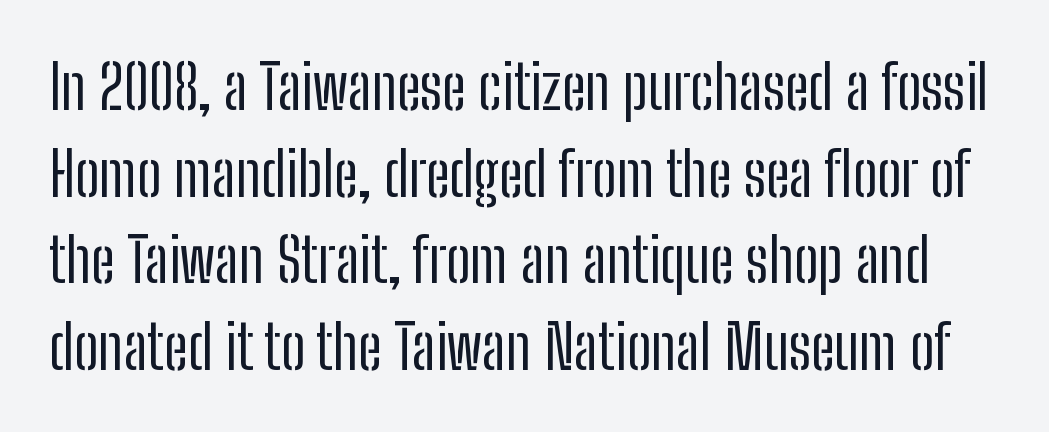
Q: Is the text bold? A: No.
Q: Is the text italic (slanted)? A: No, it is upright.
Q: Is the typeface a serif or a sans-serif typeface? A: Sans-serif.
Q: Is the text underlined? A: No.
Q: Is the spacing between letters normal or unusually wide? A: Normal.
Q: Is the spacing between lines tight, normal or loose? A: Normal.
Q: Width (condensed, normal, or wide)? A: Condensed.
Q: Stroke contrast? A: Low.
Q: x-height? A: Medium.
Q: Monospaced? A: No.
